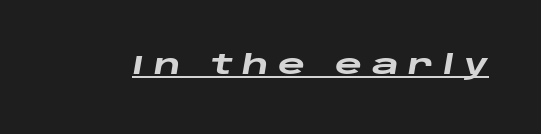
Tall strokes in this sample are angled rather than plumb. In terms of weight, the rendering is a true, heavy bold. The words here are underlined. Is the letter spacing exaggerated? Yes — the characters are pushed far apart.
